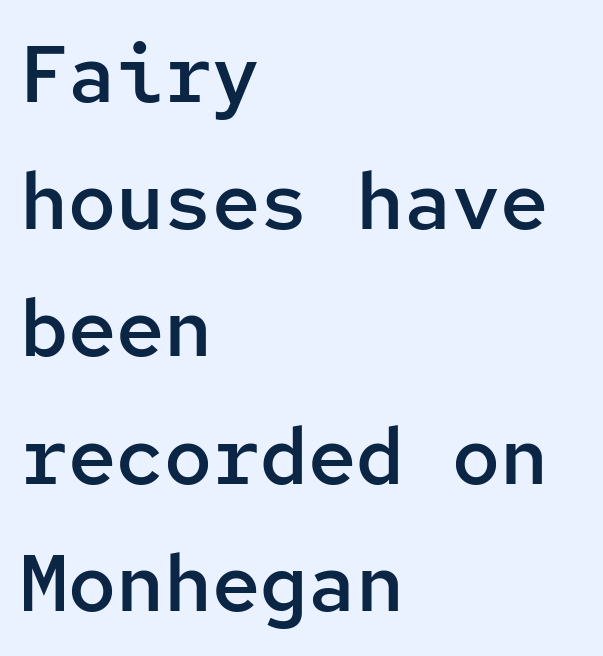
The image shows 80 px semibold sans-serif type, upright, monospaced; set left-aligned, normal line spacing (1.59x), normal letter spacing, not underlined; low stroke contrast and a medium x-height.
